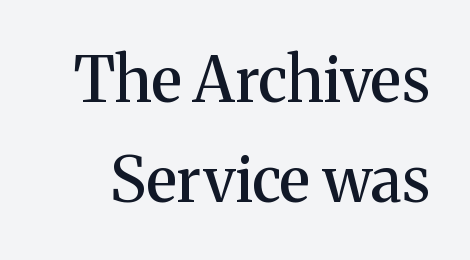
{"serif": "yes", "italic": "no", "width": "normal", "stroke_contrast": "medium", "x_height": "medium", "monospaced": "no", "underline": "no", "line_spacing": "normal", "line_spacing_ratio": 1.61, "letter_spacing": "normal", "letter_spacing_em": 0.0, "glyph_px": 62}
